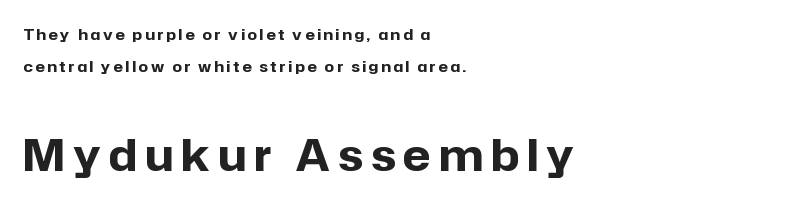
The rendering uses a bold face; every stroke is thick and dark. Notice how the passage keeps a crisp vertical edge on the left only. Look at the glyph heights: the lower group is clearly the bigger setting. Quick note: underline off. Classification — sans serif. The typography opts for an upright posture over an oblique one.
